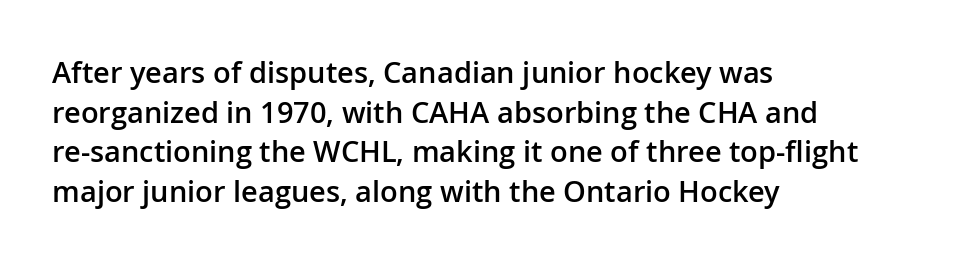
{"serif": "no", "italic": "no", "bold": "semi", "weight": "semibold", "width": "normal", "stroke_contrast": "low", "x_height": "medium", "monospaced": "no", "underline": "no", "align": "left", "line_spacing": "normal", "line_spacing_ratio": 1.37, "letter_spacing": "normal", "letter_spacing_em": 0.0, "glyph_px": 29}
